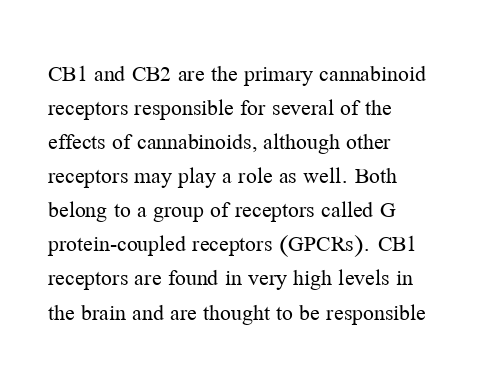
Q: Is the text bold? A: No.
Q: Is the text italic (slanted)? A: No, it is upright.
Q: Is the text underlined? A: No.
Q: How is the paragraph aligned? A: Left-aligned.
Q: Is the spacing between letters normal or unusually wide? A: Normal.
Q: Is the spacing between lines tight, normal or loose? A: Normal.
